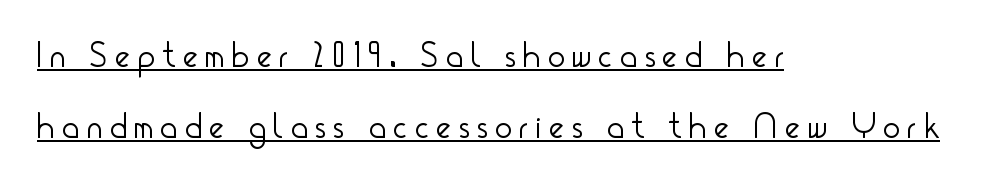
{"serif": "no", "italic": "no", "bold": "no", "weight": "light", "width": "condensed", "stroke_contrast": "low", "x_height": "small", "monospaced": "no", "underline": "yes", "align": "left", "line_spacing": "loose", "line_spacing_ratio": 2.03, "letter_spacing": "wide", "letter_spacing_em": 0.23, "glyph_px": 35}
